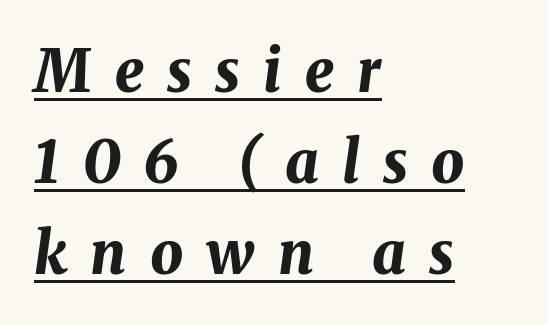
{"italic": "yes", "lean": "right", "slant_degrees": 8, "bold": "yes", "weight": "bold", "width": "normal", "stroke_contrast": "medium", "x_height": "medium", "monospaced": "no", "underline": "yes", "align": "left", "line_spacing": "normal", "line_spacing_ratio": 1.57, "letter_spacing": "wide", "letter_spacing_em": 0.4, "glyph_px": 58}
